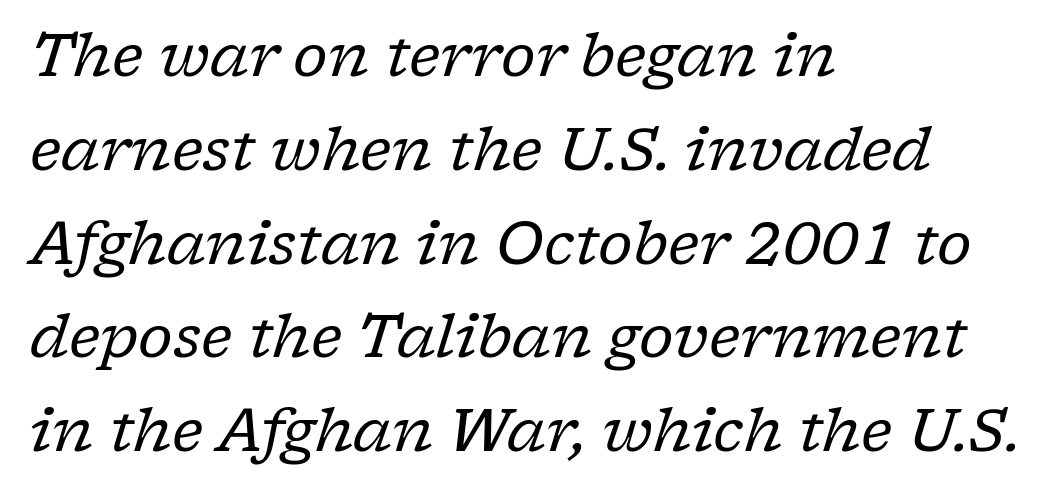
The image shows 59 px regular-weight serif type, italic (leaning right); set left-aligned, normal line spacing (1.59x), normal letter spacing, not underlined; low stroke contrast and a medium x-height.
